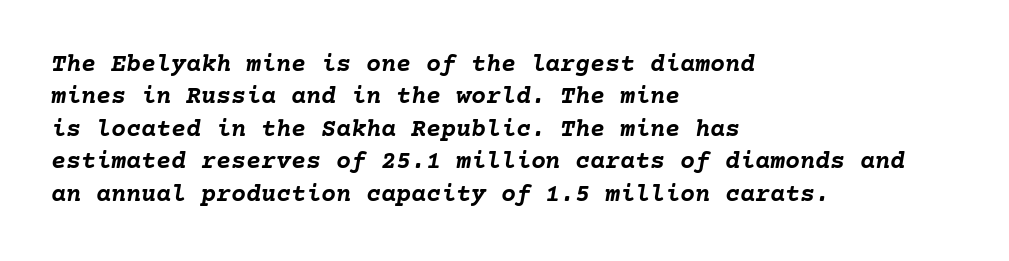
Q: Is the text bold? A: Yes.
Q: Is the text italic (slanted)? A: Yes, it leans right by about 10 degrees.
Q: Is the text underlined? A: No.
Q: How is the paragraph aligned? A: Left-aligned.
Q: Is the spacing between letters normal or unusually wide? A: Normal.
Q: Is the spacing between lines tight, normal or loose? A: Normal.
